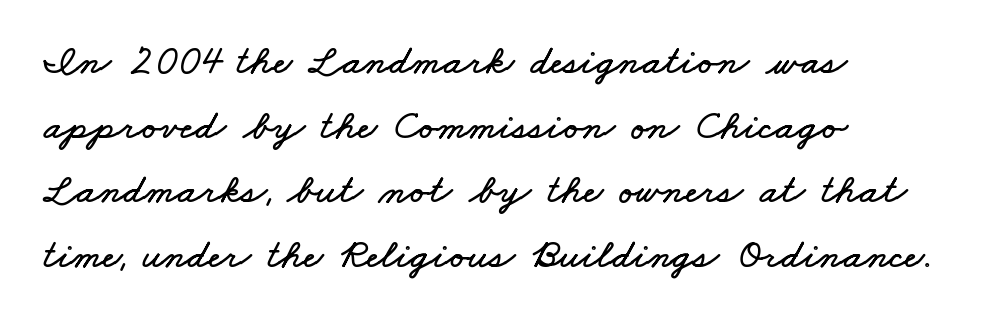
The image shows 42 px wide type; set left-aligned, normal line spacing (1.54x), normal letter spacing, not underlined; low stroke contrast and a small x-height.
